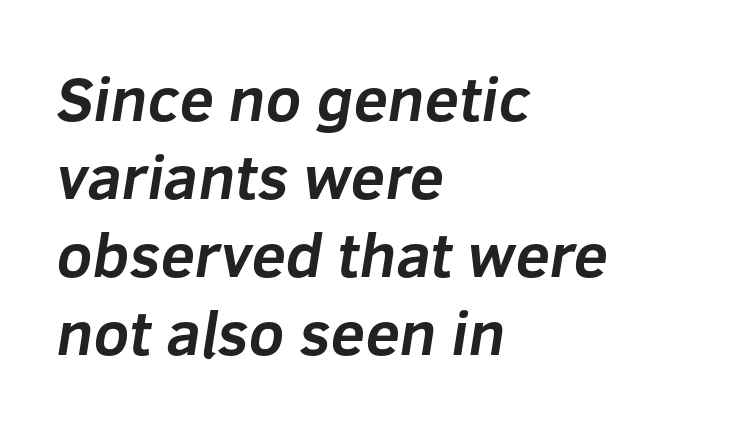
The image shows 62 px bold sans-serif type; set left-aligned, normal line spacing (1.26x), normal letter spacing, not underlined; low stroke contrast and a medium x-height.
